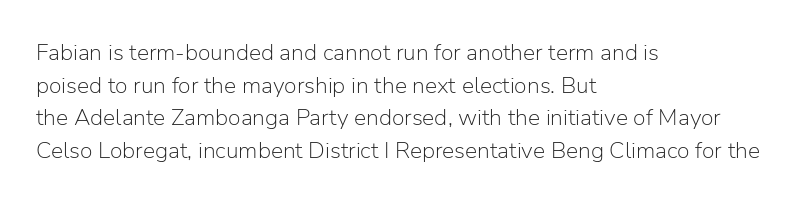
Characters follow at the spacing the type designer built in. The letterforms sit at book weight or below. Rendered with straight, roman letterforms. The rows are spaced the way most documents space them. The strip under each line holds only bare page.
